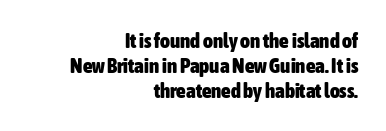
{"italic": "no", "bold": "yes", "underline": "no", "align": "right", "line_spacing_ratio": 1.19, "letter_spacing": "normal", "letter_spacing_em": 0.0, "glyph_px": 21}
